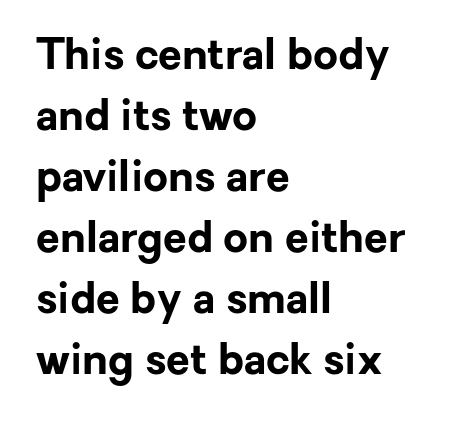
Q: Is the text bold? A: Yes.
Q: Is the text italic (slanted)? A: No, it is upright.
Q: Is the typeface a serif or a sans-serif typeface? A: Sans-serif.
Q: Is the text underlined? A: No.
Q: How is the paragraph aligned? A: Left-aligned.
Q: Is the spacing between letters normal or unusually wide? A: Normal.
Q: Is the spacing between lines tight, normal or loose? A: Normal.
Q: Width (condensed, normal, or wide)? A: Normal.
Q: Stroke contrast? A: Low.
Q: x-height? A: Medium.
Q: Monospaced? A: No.
